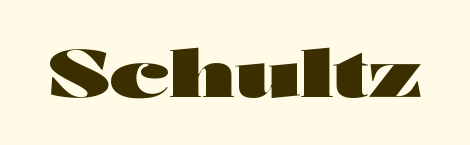
Q: Is the text bold? A: Yes.
Q: Is the text italic (slanted)? A: No, it is upright.
Q: Is the typeface a serif or a sans-serif typeface? A: Serif.
Q: Is the text underlined? A: No.
Q: Is the spacing between letters normal or unusually wide? A: Normal.
Q: Width (condensed, normal, or wide)? A: Wide.
Q: Stroke contrast? A: High.
Q: x-height? A: Medium.
Q: Monospaced? A: No.
